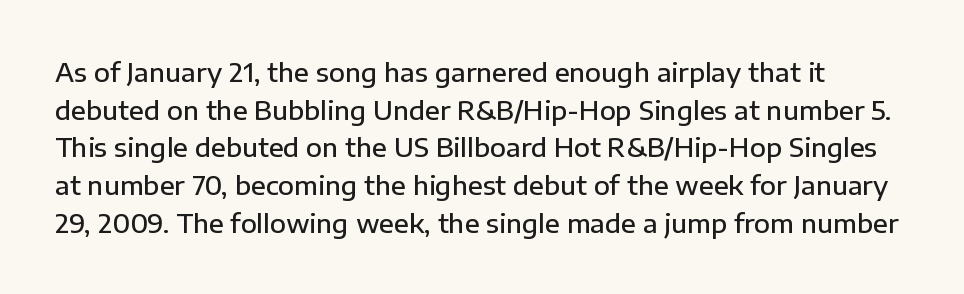
The image shows 26 px text type, upright; set normal line spacing (1.45x), normal letter spacing, not underlined.
